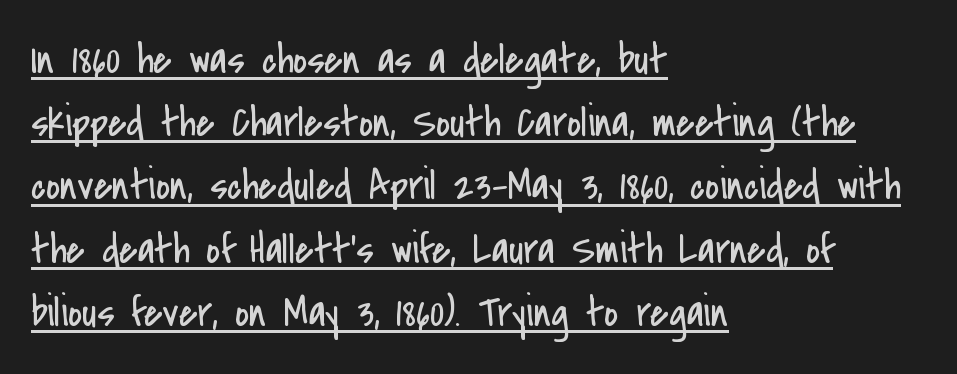
Evenly set lines give the paragraph a standard silhouette. Emphasis is given by a line drawn under the lettering. The letters sit at their default tracking, neither squeezed nor spread. The lines in this sample share a left origin and differ only in where they stop.
